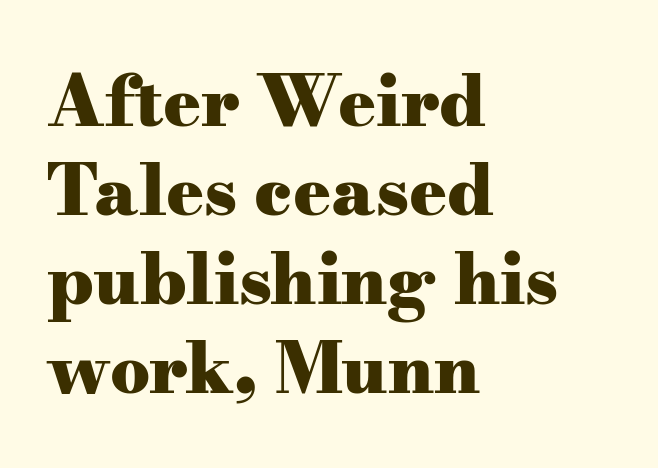
{"serif": "yes", "italic": "no", "bold": "yes", "weight": "heavy", "width": "wide", "stroke_contrast": "medium", "x_height": "small", "monospaced": "no", "underline": "no", "align": "left", "line_spacing": "normal", "line_spacing_ratio": 1.27, "letter_spacing": "normal", "letter_spacing_em": 0.0, "glyph_px": 70}
